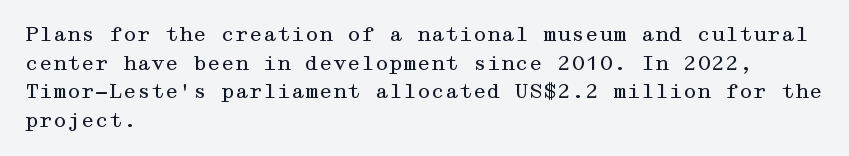
Q: Is the text bold? A: No.
Q: Is the text italic (slanted)? A: No, it is upright.
Q: Is the text underlined? A: No.
Q: How is the paragraph aligned? A: Left-aligned.
Q: Is the spacing between letters normal or unusually wide? A: Normal.
Q: Is the spacing between lines tight, normal or loose? A: Normal.
